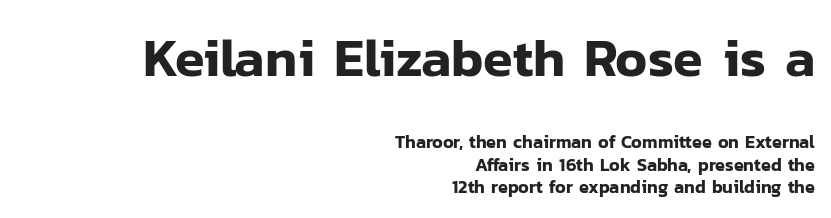
Q: Is the text italic (slanted)? A: No, it is upright.
Q: Is the typeface a serif or a sans-serif typeface? A: Sans-serif.
Q: Is the text underlined? A: No.
Q: How is the paragraph aligned? A: Right-aligned.
Q: Is the spacing between letters normal or unusually wide? A: Normal.
Q: Is the spacing between lines tight, normal or loose? A: Normal.
Q: Which block of text is set in a larger size, the first (top) or the second (bottom)? A: The first (top) one.
Q: Width (condensed, normal, or wide)? A: Normal.
Q: Stroke contrast? A: Low.
Q: x-height? A: Medium.
Q: Monospaced? A: No.
